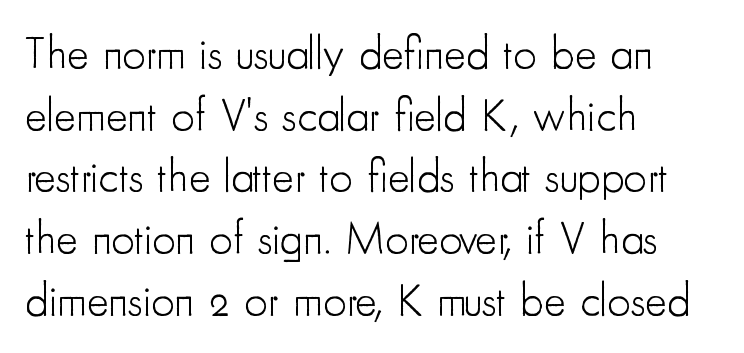
The image shows 46 px light, condensed sans-serif type, upright; set left-aligned, normal line spacing (1.34x), normal letter spacing, not underlined; low stroke contrast and a small x-height.
